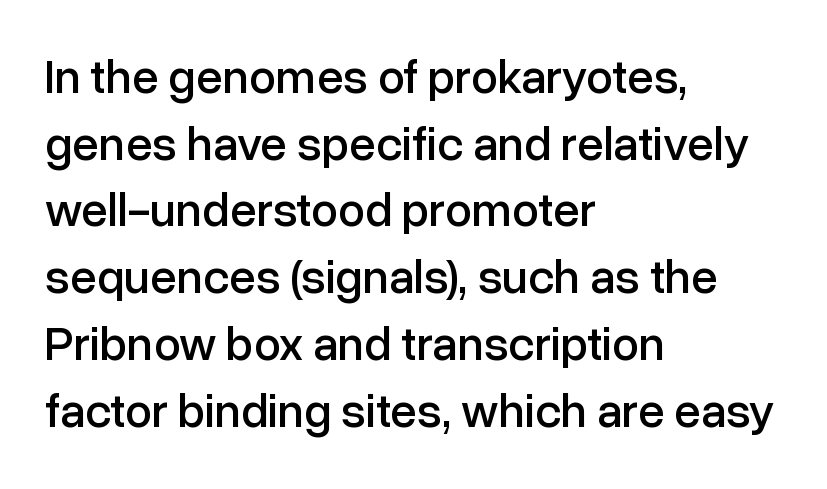
Notice how the passage keeps a crisp vertical edge on the left only. Lines of text with bare space underneath. Here the designer chose a conventional face with non-uniform glyph widths. The horizontal fit of the characters is conventional and even. This is the regular roman posture of the typeface. The characters display no serif detailing; their extremities are plain.
